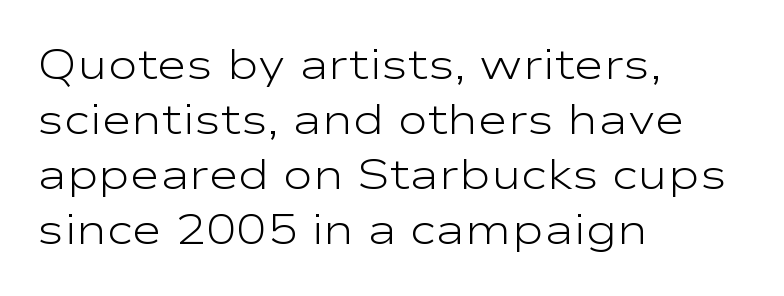
The foot of each line stays bare and open. These lines are rendered in a variable-pitch font. A roman cut, with each character standing at attention. Quick note: interline space is typical. Is the stroke heavy? The answer is a plain regular-or-lighter. The face used here is a sans, in the tradition of grotesques and geometrics.
